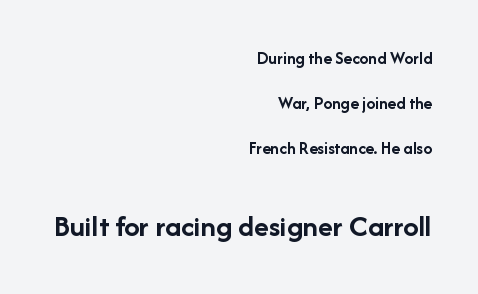
Q: Is the text bold? A: Yes.
Q: Is the text italic (slanted)? A: No, it is upright.
Q: Is the typeface a serif or a sans-serif typeface? A: Sans-serif.
Q: Is the text underlined? A: No.
Q: How is the paragraph aligned? A: Right-aligned.
Q: Is the spacing between letters normal or unusually wide? A: Normal.
Q: Is the spacing between lines tight, normal or loose? A: Loose.
Q: Which block of text is set in a larger size, the first (top) or the second (bottom)? A: The second (bottom) one.
Q: Width (condensed, normal, or wide)? A: Normal.
Q: Stroke contrast? A: Low.
Q: x-height? A: Medium.
Q: Monospaced? A: No.
